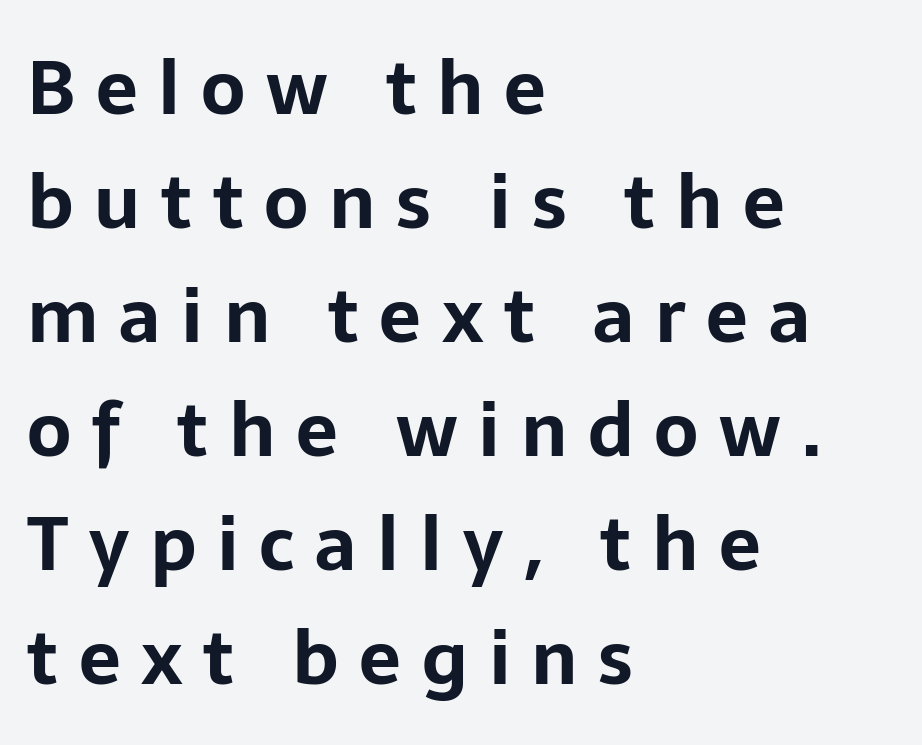
Typeset ragged right — the left edge is the straight one. Every stem runs plumb, perpendicular to the baseline. These words are printed bold, with thick strokes throughout. Think of a printed novel: that variable character pitch is what you see here.
